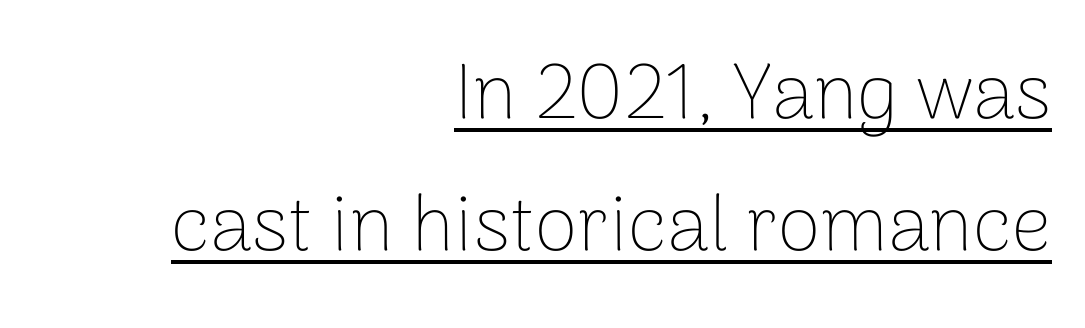
{"serif": "no", "italic": "no", "bold": "no", "weight": "thin", "width": "normal", "stroke_contrast": "low", "x_height": "medium", "monospaced": "no", "underline": "yes", "align": "right", "line_spacing": "normal", "line_spacing_ratio": 1.69, "letter_spacing": "normal", "letter_spacing_em": 0.0, "glyph_px": 78}
